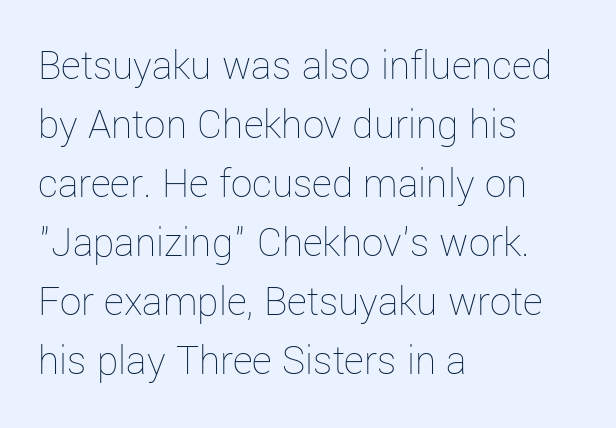
Heft: none added — not bold. In terms of posture, this sample is upright. These lines stack with their left ends in a neat column. These lines are rendered in a variable-pitch font. The words here are not underlined. Summary of vertical rhythm: regular, with standard interline spacing.
